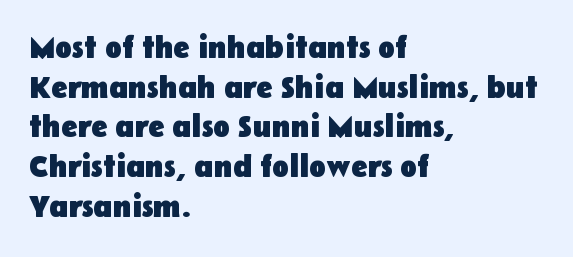
{"serif": "no", "italic": "no", "bold": "yes", "weight": "heavy", "width": "normal", "stroke_contrast": "low", "x_height": "medium", "monospaced": "no", "underline": "no", "align": "left", "line_spacing": "normal", "line_spacing_ratio": 1.28, "letter_spacing": "normal", "letter_spacing_em": 0.0, "glyph_px": 31}
